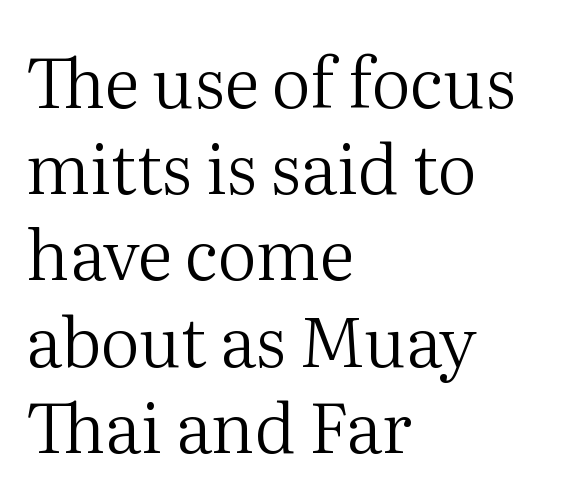
The image shows 69 px regular-weight serif type, upright; set left-aligned, normal line spacing (1.25x), normal letter spacing, not underlined; medium stroke contrast and a medium x-height.
